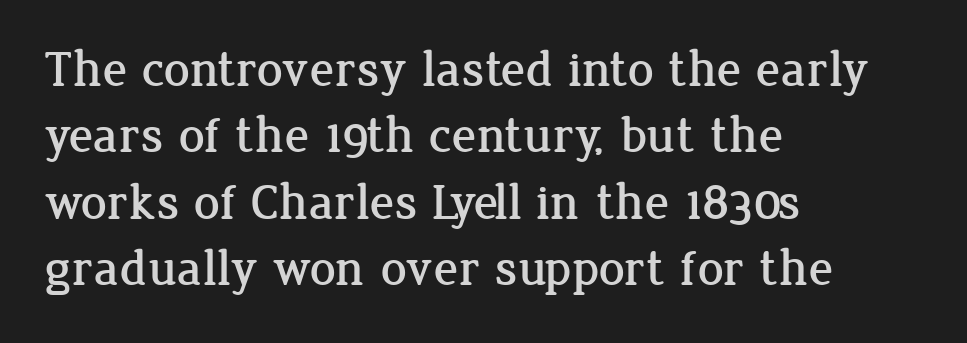
The image shows 51 px serif type, upright; set left-aligned, normal line spacing (1.3x), normal letter spacing, not underlined; low stroke contrast and a medium x-height.
